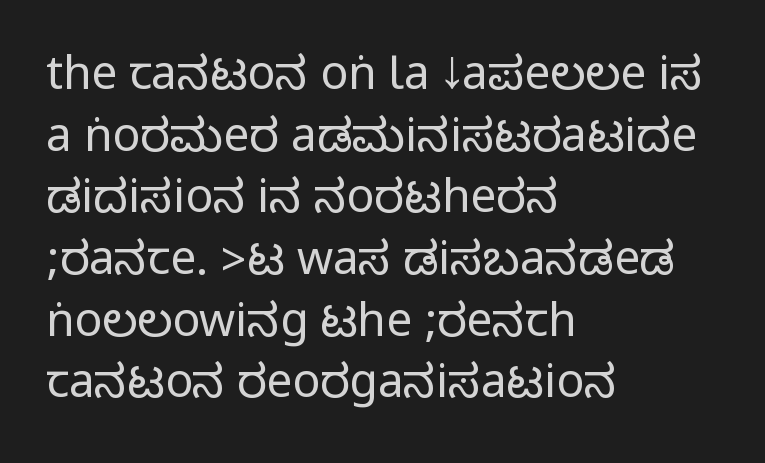
The image shows 46 px condensed sans-serif type, upright; set left-aligned, normal line spacing (1.34x), normal letter spacing, not underlined; medium stroke contrast.
